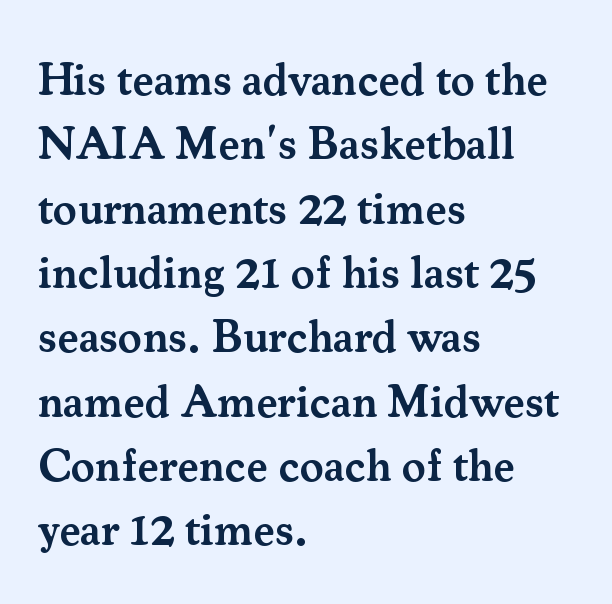
The image shows 45 px semibold serif type, upright; set left-aligned, normal line spacing (1.43x), normal letter spacing, not underlined; medium stroke contrast and a small x-height.
